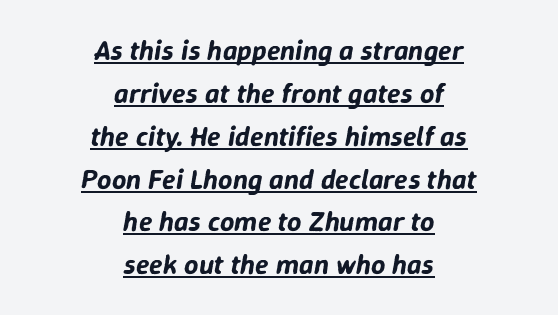
The image shows 28 px text type, italic (leaning right); set centered, normal line spacing (1.53x), normal letter spacing, underlined; low stroke contrast and a medium x-height.
